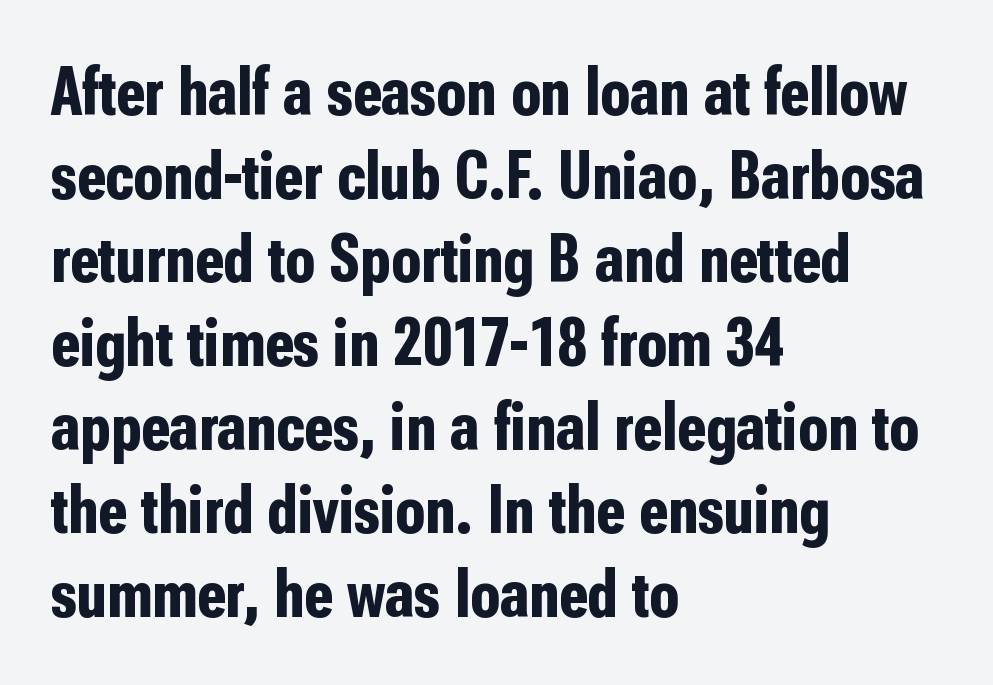
Q: Is the text bold? A: Yes.
Q: Is the text italic (slanted)? A: No, it is upright.
Q: Is the typeface a serif or a sans-serif typeface? A: Sans-serif.
Q: Is the text underlined? A: No.
Q: How is the paragraph aligned? A: Left-aligned.
Q: Is the spacing between letters normal or unusually wide? A: Normal.
Q: Width (condensed, normal, or wide)? A: Condensed.
Q: Stroke contrast? A: Low.
Q: x-height? A: Medium.
Q: Monospaced? A: No.
